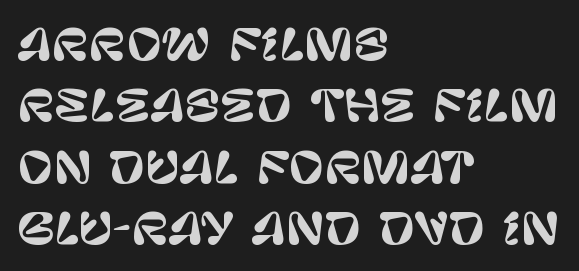
{"serif": "no", "width": "normal", "stroke_contrast": "low", "x_height": "large", "monospaced": "no", "underline": "no", "align": "left", "line_spacing": "normal", "line_spacing_ratio": 1.43, "letter_spacing": "normal", "letter_spacing_em": 0.0, "glyph_px": 43}
